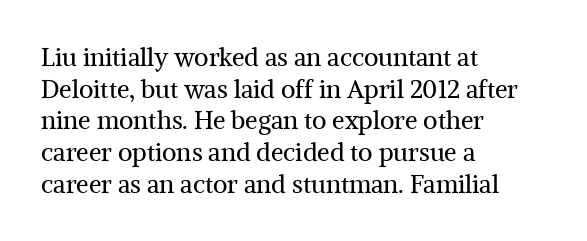
The characters are drawn with everyday or finer stroke widths. The string is rendered with underlining switched off. Leading matches the norm, producing a regular column. This sample uses plain, unmodified letter spacing.
